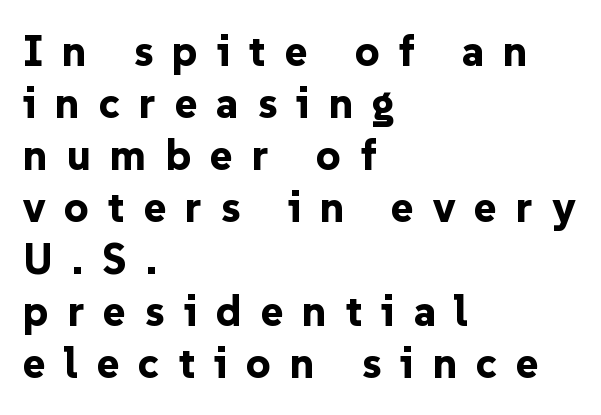
The image shows 43 px bold sans-serif type, upright; set left-aligned, line spacing 1.21x, unusually wide letter spacing (+0.44 em), not underlined; low stroke contrast and a medium x-height.
